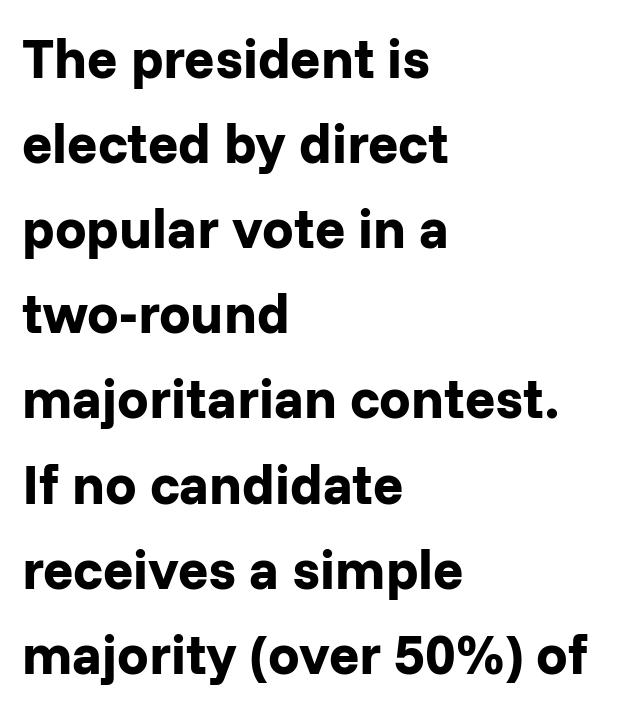
The image shows 56 px bold sans-serif type, upright; set left-aligned, normal line spacing (1.52x), normal letter spacing, not underlined; low stroke contrast and a medium x-height.
